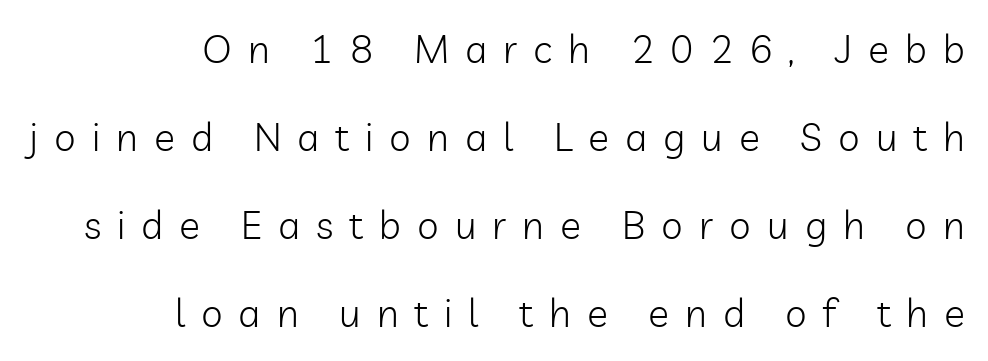
The area under the type is left untouched. Here the designer chose a conventional face with non-uniform glyph widths. If you drew a ruler down the right edge, every line would touch it. Is this a sans? Yes — the strokes have no serifs.
